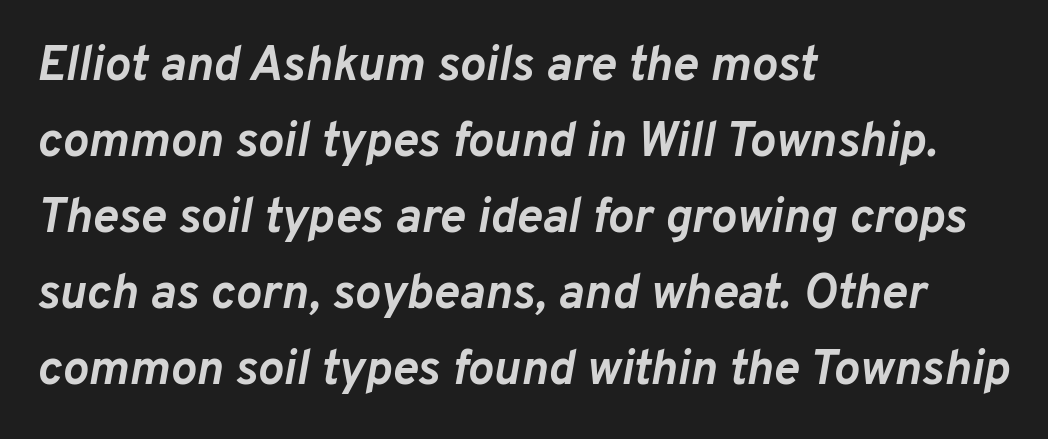
No word sits above an underline. Bold? Absolutely — the strokes are thick and heavy. The rendering keeps characters at their native spacing. The lines in this sample share a left origin and differ only in where they stop.
